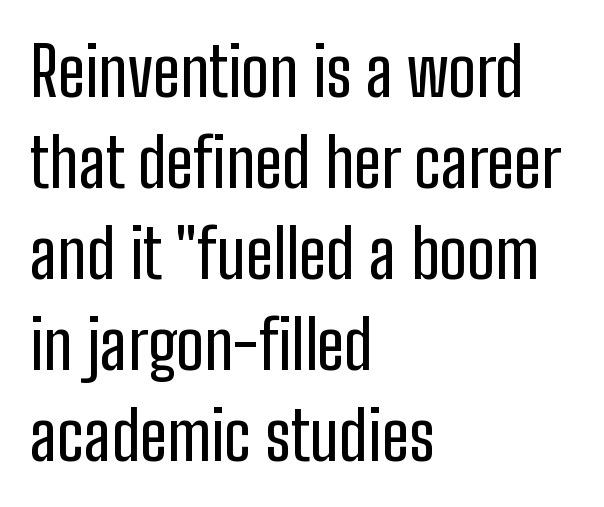
The image shows 68 px condensed sans-serif type, upright; set left-aligned, normal line spacing (1.34x), normal letter spacing, not underlined; low stroke contrast and a medium x-height.
